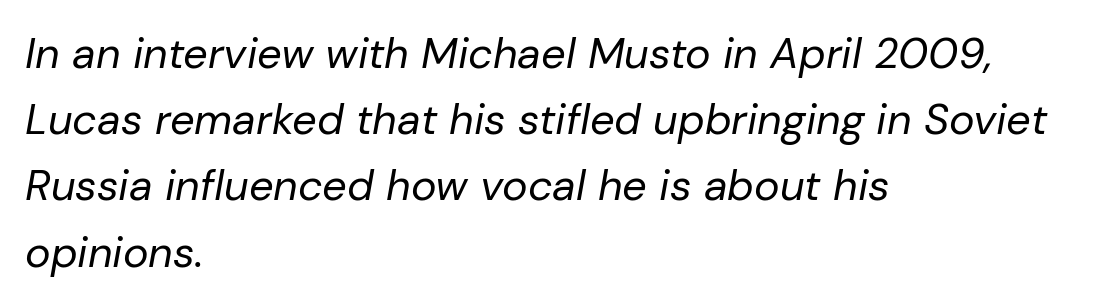
{"italic": "yes", "lean": "right", "slant_degrees": 10, "bold": "no", "weight": "regular", "width": "normal", "stroke_contrast": "low", "x_height": "medium", "monospaced": "no", "underline": "no", "align": "left", "line_spacing": "normal", "line_spacing_ratio": 1.54, "letter_spacing": "normal", "letter_spacing_em": 0.0, "glyph_px": 43}
